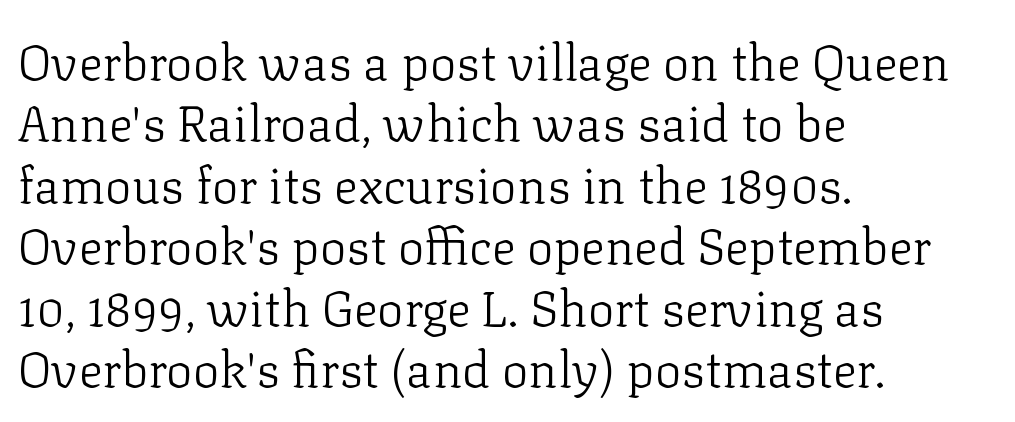
The type sits square on the baseline with zero lean. The passage shown is not underscored anywhere. Are there feet on the stems? There are — it's a serif. Look at the tracking — it's just the regular setting, nothing added.
